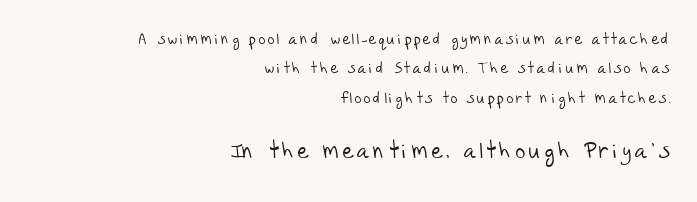
Line endings align vertically; line beginnings do not. Size hierarchy here favors the trailing block over the leading one. The typeface has the unassuming heft of standard copy or less. Compared with typical paragraphs, the rows here are farther apart.
